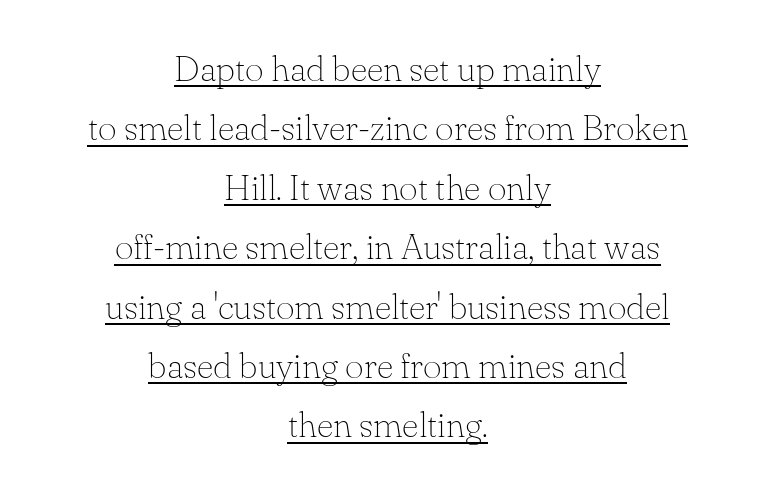
The image shows 36 px thin serif type, upright; set centered, normal line spacing (1.65x), normal letter spacing, underlined; low stroke contrast and a small x-height.
